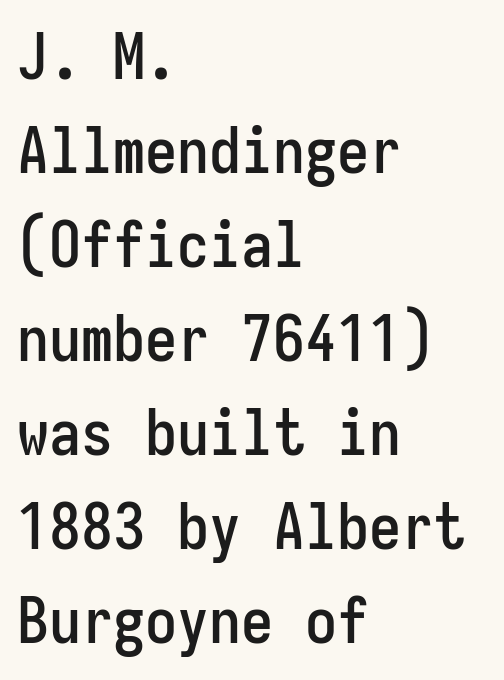
{"serif": "no", "italic": "no", "width": "condensed", "stroke_contrast": "low", "x_height": "medium", "monospaced": "yes", "underline": "no", "align": "left", "line_spacing": "normal", "line_spacing_ratio": 1.47, "letter_spacing": "normal", "letter_spacing_em": 0.0, "glyph_px": 64}
